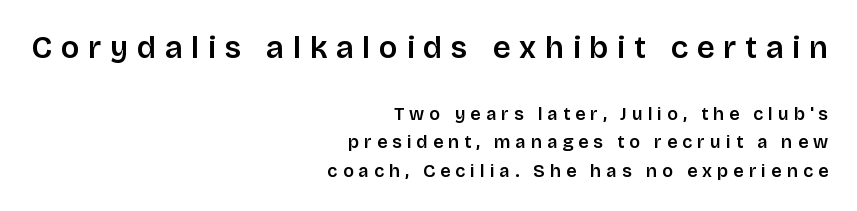
Q: Is the text italic (slanted)? A: No, it is upright.
Q: Is the typeface a serif or a sans-serif typeface? A: Sans-serif.
Q: Is the text underlined? A: No.
Q: How is the paragraph aligned? A: Right-aligned.
Q: Is the spacing between letters normal or unusually wide? A: Unusually wide.
Q: Is the spacing between lines tight, normal or loose? A: Normal.
Q: Which block of text is set in a larger size, the first (top) or the second (bottom)? A: The first (top) one.
Q: Width (condensed, normal, or wide)? A: Normal.
Q: Stroke contrast? A: Low.
Q: x-height? A: Large.
Q: Monospaced? A: No.
